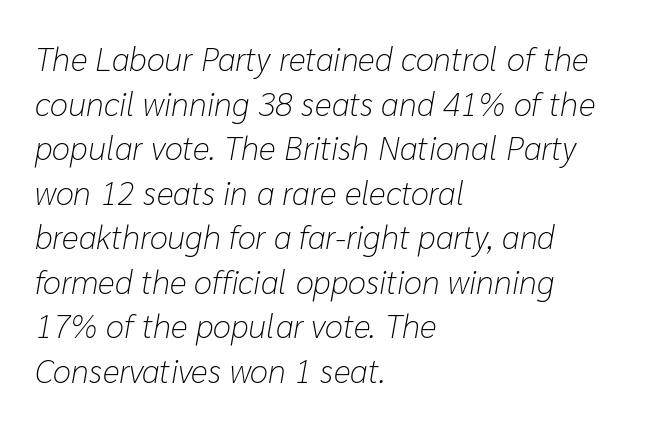
Think of a printed novel: that variable character pitch is what you see here. The lettering tilts uniformly, giving the passage an italic look. Students, observe: this is what conventionally led text looks like. How are the letters spaced? Ordinarily, with no added tracking. Ink coverage per letter is moderate at most. The strip under each line holds only bare page.
